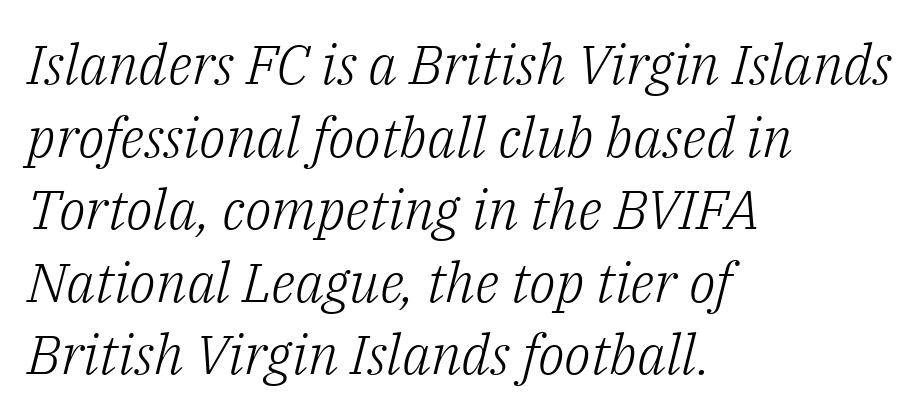
Q: Is the text bold? A: No.
Q: Is the text italic (slanted)? A: Yes, it leans right by about 14 degrees.
Q: Is the typeface a serif or a sans-serif typeface? A: Serif.
Q: Is the text underlined? A: No.
Q: How is the paragraph aligned? A: Left-aligned.
Q: Is the spacing between letters normal or unusually wide? A: Normal.
Q: Is the spacing between lines tight, normal or loose? A: Normal.
Q: Width (condensed, normal, or wide)? A: Normal.
Q: Stroke contrast? A: Low.
Q: x-height? A: Medium.
Q: Monospaced? A: No.
